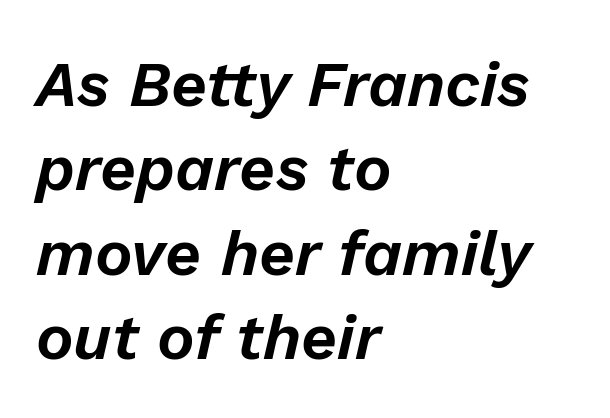
The image shows 63 px text type, italic (leaning right); set left-aligned, normal line spacing (1.34x), normal letter spacing, not underlined; low stroke contrast and a medium x-height.
